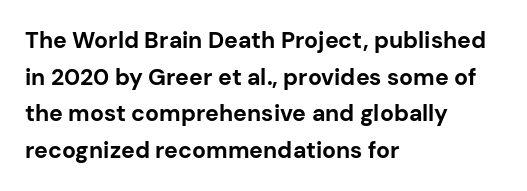
The image shows 23 px bold type, upright; set left-aligned, normal line spacing (1.59x), normal letter spacing, not underlined.
